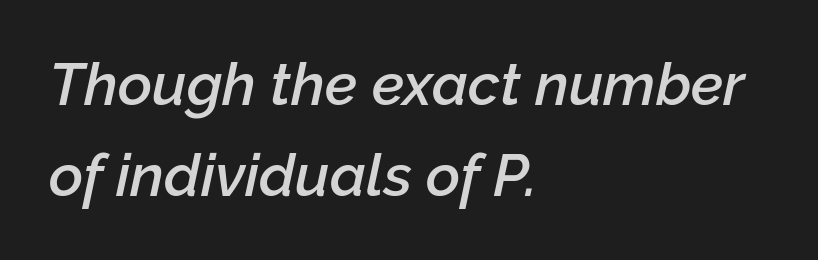
{"italic": "yes", "lean": "right", "slant_degrees": 12, "bold": "semi", "weight": "semibold", "width": "normal", "stroke_contrast": "low", "x_height": "medium", "monospaced": "no", "underline": "no", "align": "left", "line_spacing": "normal", "line_spacing_ratio": 1.55, "letter_spacing": "normal", "letter_spacing_em": 0.0, "glyph_px": 59}
